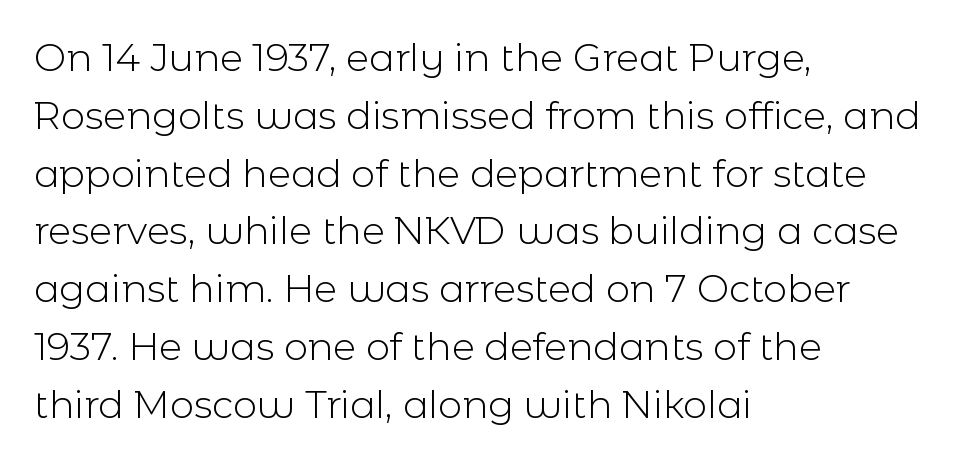
The typeface chosen for these lines omits serifs. The paragraph has a hard left edge and a soft right edge. Compared with a typical body face, this is equally light or lighter still. Leading matches the norm, producing a regular column. Here the glyphs are tracked normally, forming tight word shapes.
